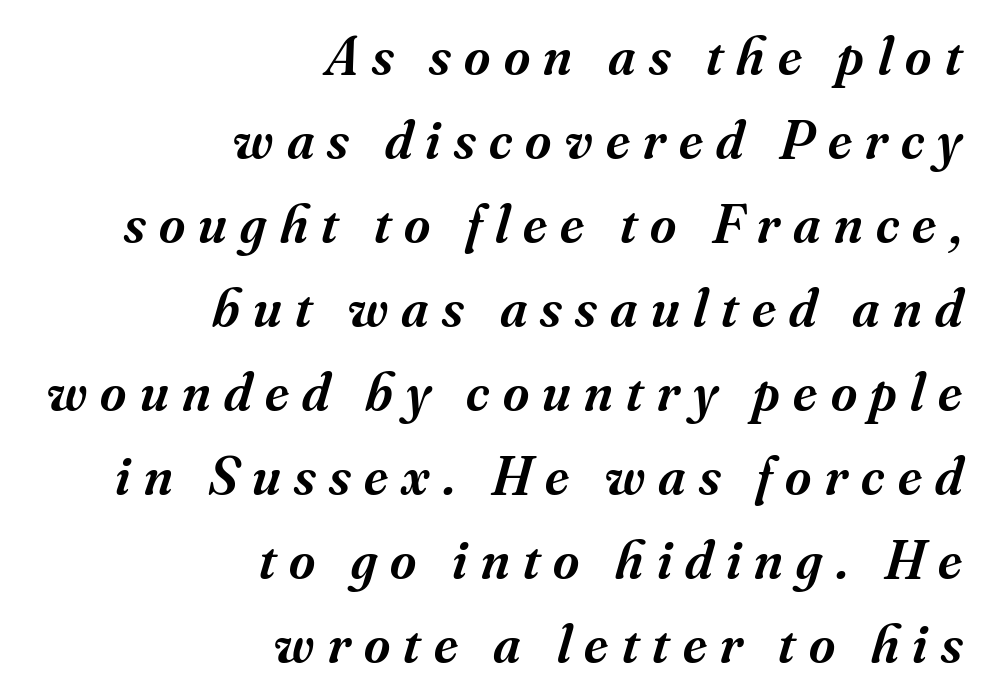
The image shows 56 px semibold serif type, italic (leaning right); set right-aligned, normal line spacing (1.5x), unusually wide letter spacing (+0.24 em), not underlined; medium stroke contrast and a small x-height.
